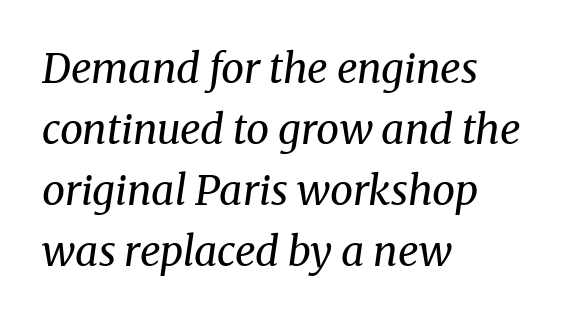
The rag falls on the right side of this text block. How are the letters spaced? Ordinarily, with no added tracking. Each stroke keeps to a modest, everyday thickness or less. Typographically, this falls in the serif category. These lines sit exactly where default settings would place them.
